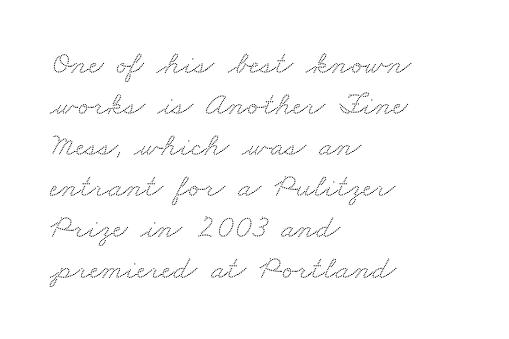
The image shows 33 px wide serif type; set left-aligned, line spacing 1.24x, normal letter spacing, not underlined; medium stroke contrast and a small x-height.
